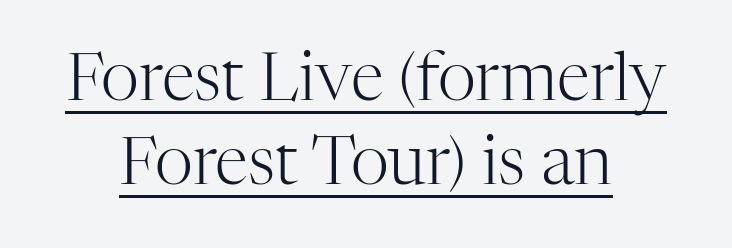
{"serif": "yes", "italic": "no", "bold": "no", "weight": "light", "width": "normal", "stroke_contrast": "high", "x_height": "medium", "monospaced": "no", "underline": "yes", "align": "center", "line_spacing": "normal", "line_spacing_ratio": 1.25, "letter_spacing": "normal", "letter_spacing_em": 0.0, "glyph_px": 67}
